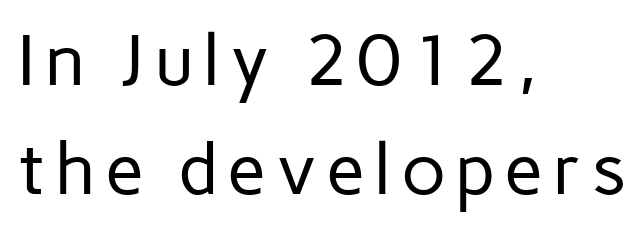
Q: Is the text bold? A: No.
Q: Is the text italic (slanted)? A: No, it is upright.
Q: Is the typeface a serif or a sans-serif typeface? A: Sans-serif.
Q: Is the text underlined? A: No.
Q: How is the paragraph aligned? A: Left-aligned.
Q: Is the spacing between lines tight, normal or loose? A: Normal.
Q: Width (condensed, normal, or wide)? A: Normal.
Q: Stroke contrast? A: Low.
Q: x-height? A: Medium.
Q: Monospaced? A: No.
